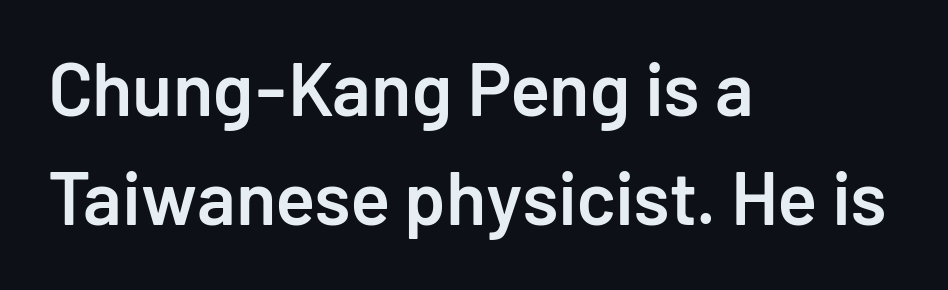
No italicization has been applied; the sample stays upright. The specimen omits any rule beneath the text block's lines. Each letter keeps its own natural width here, so spacing adapts to shape. The designer went with a sans here, leaving each stem footless. The letterforms sit shoulder to shoulder at normal distance.
